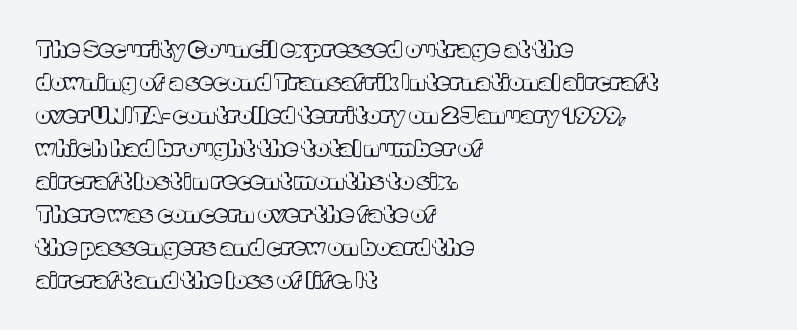
The image shows 22 px text type, upright; set left-aligned, normal line spacing (1.5x), normal letter spacing, not underlined.
